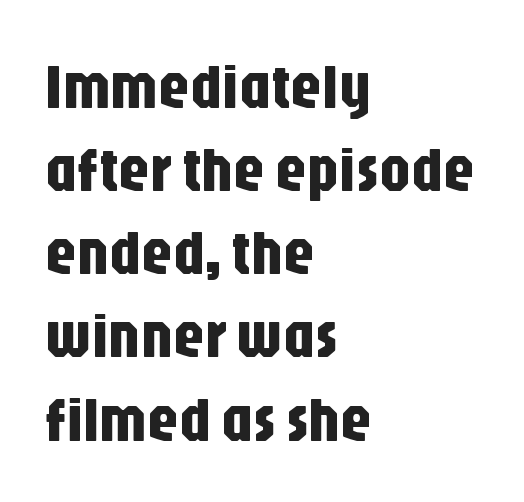
The image shows 63 px condensed sans-serif type, upright; set left-aligned, normal line spacing (1.32x), normal letter spacing, not underlined; low stroke contrast and a large x-height.
